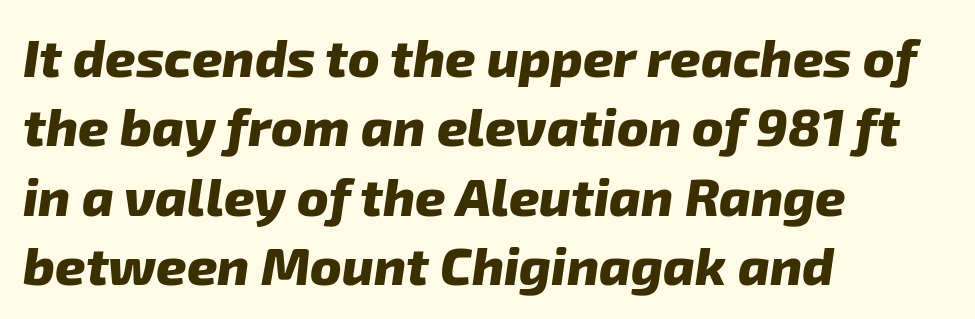
The image shows 53 px heavy sans-serif type; set left-aligned, normal line spacing (1.31x), normal letter spacing, not underlined; low stroke contrast and a medium x-height.
